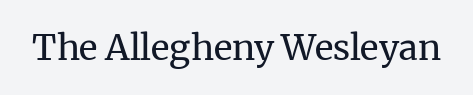
Q: Is the text bold? A: No.
Q: Is the text italic (slanted)? A: No, it is upright.
Q: Is the typeface a serif or a sans-serif typeface? A: Serif.
Q: Is the text underlined? A: No.
Q: Is the spacing between letters normal or unusually wide? A: Normal.
Q: Width (condensed, normal, or wide)? A: Normal.
Q: Stroke contrast? A: Medium.
Q: x-height? A: Medium.
Q: Monospaced? A: No.
